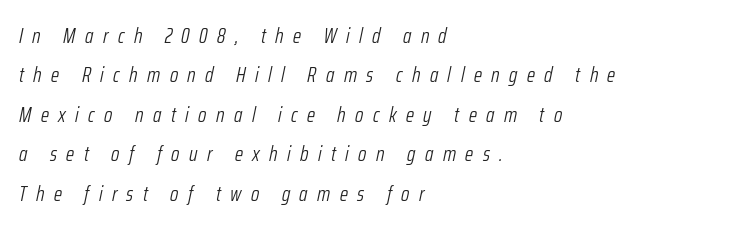
Underlining? Definitely not there. Look at the tracking — it's clearly loosened, letters drifting apart. The characters are drawn with everyday or finer stroke widths. The lettering tilts uniformly, giving the passage an italic look.
